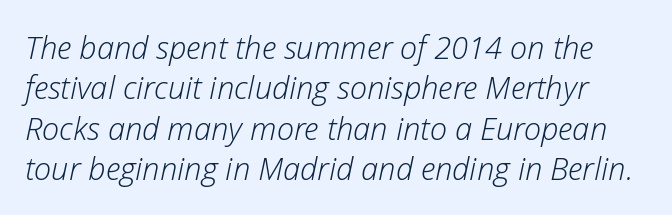
Q: Is the text bold? A: No.
Q: Is the text italic (slanted)? A: Yes, it leans right by about 12 degrees.
Q: Is the text underlined? A: No.
Q: Is the spacing between letters normal or unusually wide? A: Normal.
Q: Is the spacing between lines tight, normal or loose? A: Normal.
Q: Width (condensed, normal, or wide)? A: Normal.
Q: Stroke contrast? A: Low.
Q: x-height? A: Medium.
Q: Monospaced? A: No.
